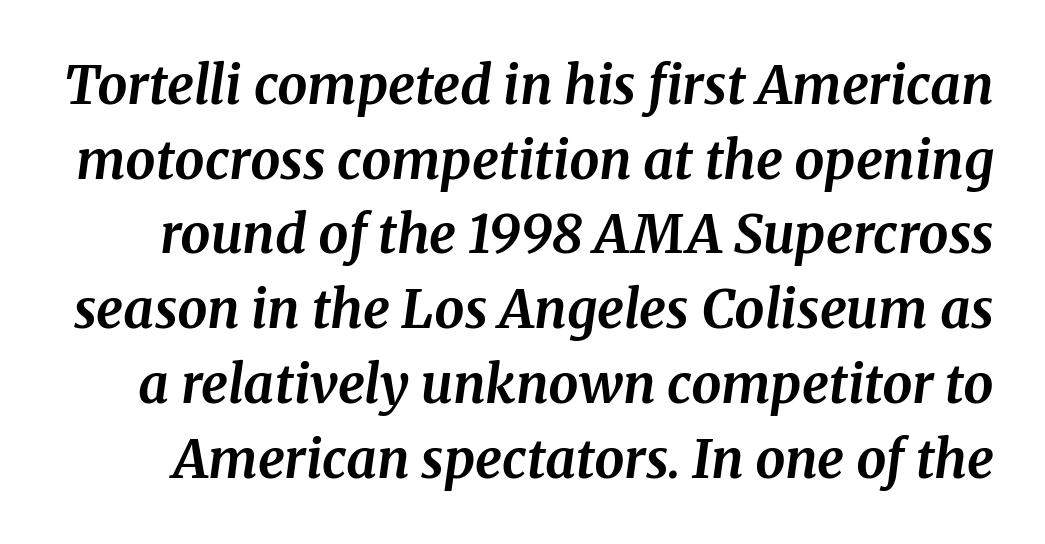
The image shows 53 px bold serif type, italic (leaning right); set normal line spacing (1.41x), normal letter spacing, not underlined; medium stroke contrast and a medium x-height.
